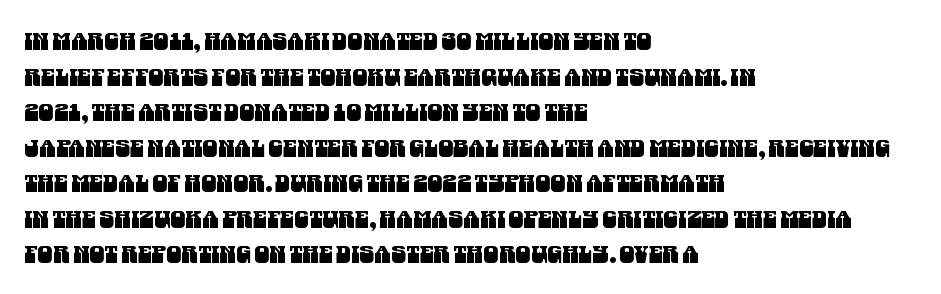
The image shows 24 px text type; set left-aligned, normal line spacing (1.48x), normal letter spacing, not underlined.
